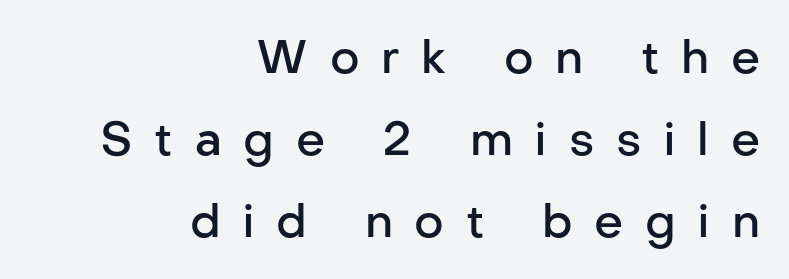
These lines are rendered in a variable-pitch font. You can tell from the bare stems that sans-serif type was used. Is the letter spacing exaggerated? Yes — the characters are pushed far apart. A bit beefed up — I'd call it semibold rather than bold. Lines of text with bare space underneath.
